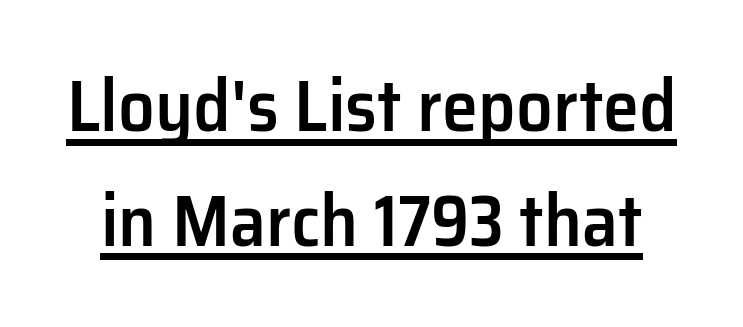
Q: Is the text bold? A: Semi-bold.
Q: Is the text italic (slanted)? A: No, it is upright.
Q: Is the typeface a serif or a sans-serif typeface? A: Sans-serif.
Q: Is the text underlined? A: Yes.
Q: Is the spacing between letters normal or unusually wide? A: Normal.
Q: Is the spacing between lines tight, normal or loose? A: Normal.
Q: Width (condensed, normal, or wide)? A: Normal.
Q: Stroke contrast? A: Low.
Q: x-height? A: Medium.
Q: Monospaced? A: No.
